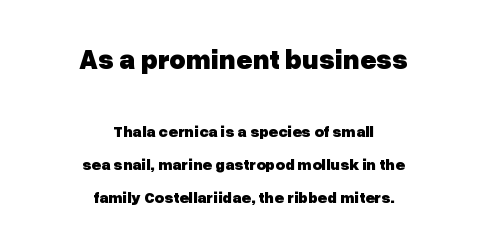
The image shows 28 px heavy sans-serif type, upright; set centered, loose line spacing (2.08x), normal letter spacing, not underlined; the first (top) block is 1.75x larger; low stroke contrast and a medium x-height.
